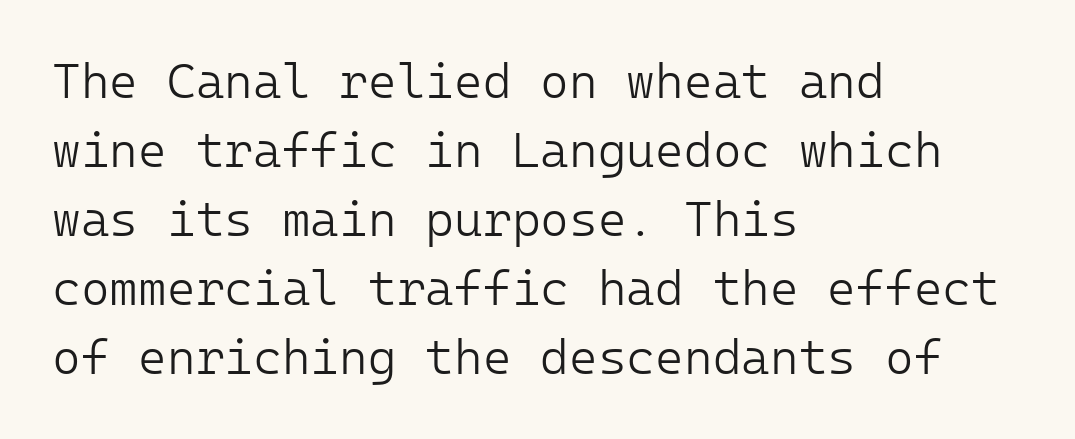
Q: Is the text bold? A: No.
Q: Is the text italic (slanted)? A: No, it is upright.
Q: Is the typeface a serif or a sans-serif typeface? A: Sans-serif.
Q: Is the text underlined? A: No.
Q: How is the paragraph aligned? A: Left-aligned.
Q: Is the spacing between letters normal or unusually wide? A: Normal.
Q: Is the spacing between lines tight, normal or loose? A: Normal.
Q: Width (condensed, normal, or wide)? A: Normal.
Q: Stroke contrast? A: Low.
Q: x-height? A: Medium.
